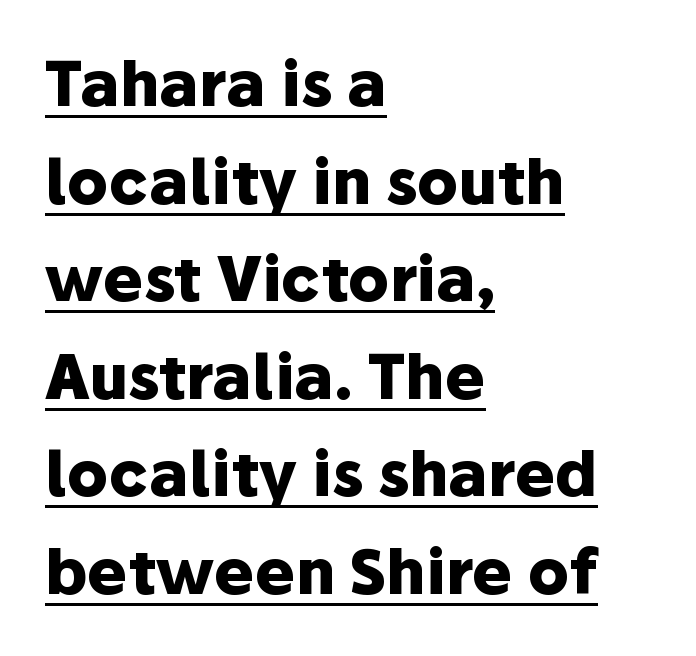
{"serif": "no", "italic": "no", "bold": "yes", "weight": "heavy", "width": "normal", "stroke_contrast": "low", "x_height": "medium", "monospaced": "no", "underline": "yes", "align": "left", "line_spacing": "normal", "line_spacing_ratio": 1.6, "letter_spacing": "normal", "letter_spacing_em": 0.0, "glyph_px": 61}
